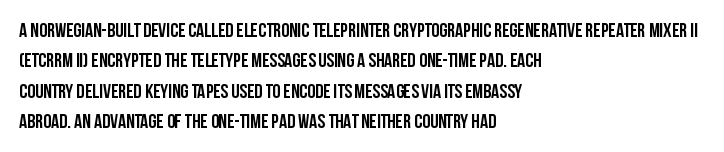
Heavy, bold letterforms. The rendering anchors every line to the left-hand side. The line-height multiplier appears to be the usual default. Style check: upright. There is no visible air inserted between adjacent glyphs. Descenders hang freely into open space.
